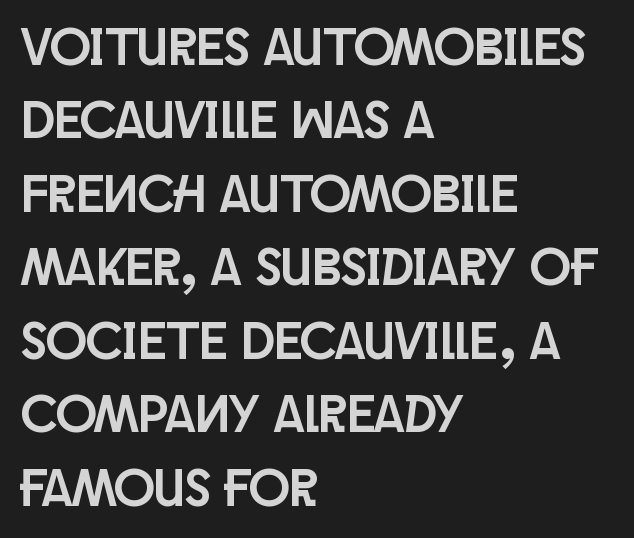
Typographically, this falls in the sans-serif category. This is roman type, the default non-slanted kind. Compared with typical paragraphs, the rows here are spaced about the same. Type without underlining.
